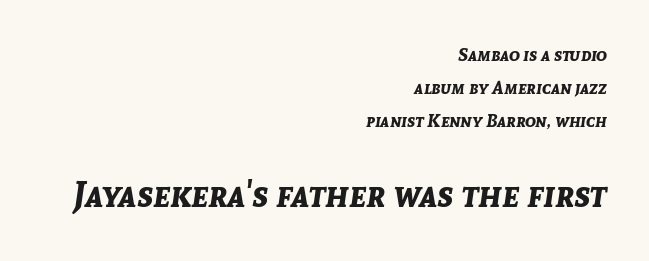
Q: Is the text bold? A: Yes.
Q: Is the text italic (slanted)? A: Yes, it leans right by about 8 degrees.
Q: Is the text underlined? A: No.
Q: How is the paragraph aligned? A: Right-aligned.
Q: Is the spacing between letters normal or unusually wide? A: Normal.
Q: Which block of text is set in a larger size, the first (top) or the second (bottom)? A: The second (bottom) one.
Q: Width (condensed, normal, or wide)? A: Normal.
Q: Stroke contrast? A: Low.
Q: x-height? A: Medium.
Q: Monospaced? A: No.
